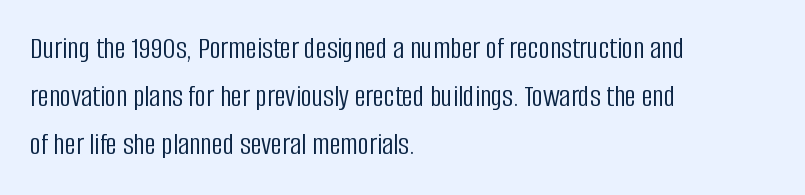
{"serif": "no", "italic": "no", "bold": "no", "weight": "light", "width": "condensed", "stroke_contrast": "low", "x_height": "large", "monospaced": "no", "underline": "no", "align": "left", "line_spacing": "normal", "line_spacing_ratio": 1.55, "letter_spacing": "normal", "letter_spacing_em": 0.0, "glyph_px": 31}
